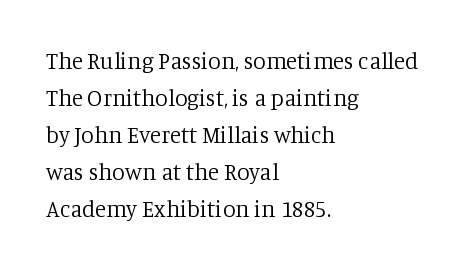
The paragraph has a hard left edge and a soft right edge. The glyphs are unaccompanied by any horizontal stroke below them. The vertical gap from one line to the next is medium. The face looks like a standard text weight, possibly lighter. Do the letters lean? They stand straight. You could call the tracking neutral — neither tight nor loose.
